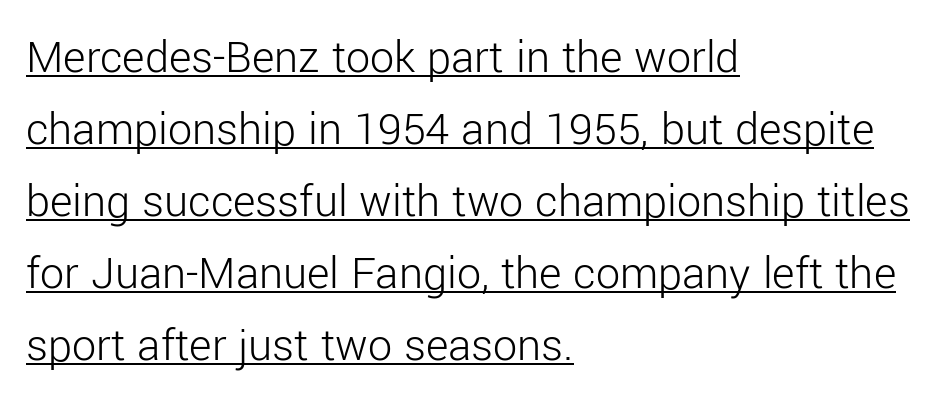
The image shows 48 px light sans-serif type, upright; set left-aligned, normal line spacing (1.5x), normal letter spacing, underlined; low stroke contrast and a medium x-height.
